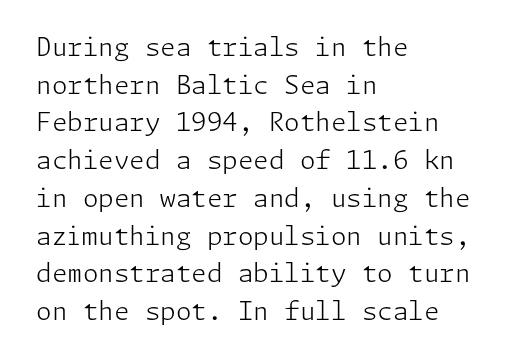
{"italic": "no", "bold": "no", "underline": "no", "align": "left", "line_spacing": "normal", "line_spacing_ratio": 1.51, "letter_spacing": "normal", "letter_spacing_em": 0.0, "glyph_px": 25}
